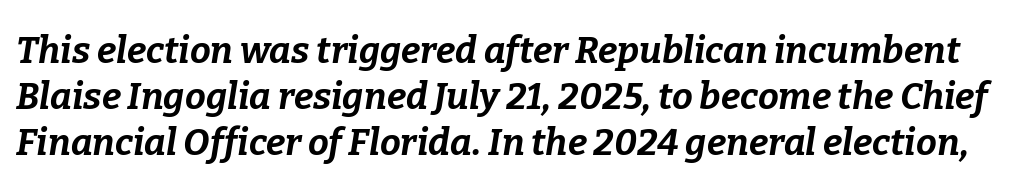
Q: Is the text bold? A: Yes.
Q: Is the text italic (slanted)? A: Yes, it leans right by about 9 degrees.
Q: Is the text underlined? A: No.
Q: Is the spacing between letters normal or unusually wide? A: Normal.
Q: Width (condensed, normal, or wide)? A: Normal.
Q: Stroke contrast? A: Low.
Q: x-height? A: Medium.
Q: Monospaced? A: No.
